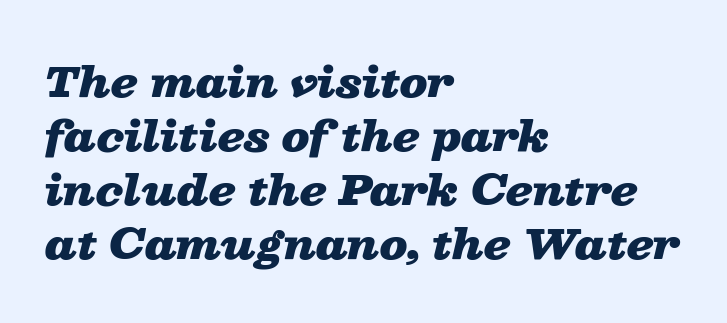
{"italic": "yes", "lean": "right", "slant_degrees": 13, "bold": "yes", "weight": "heavy", "width": "wide", "stroke_contrast": "low", "x_height": "medium", "monospaced": "no", "underline": "no", "align": "left", "line_spacing": "normal", "line_spacing_ratio": 1.32, "letter_spacing": "normal", "letter_spacing_em": 0.0, "glyph_px": 41}
